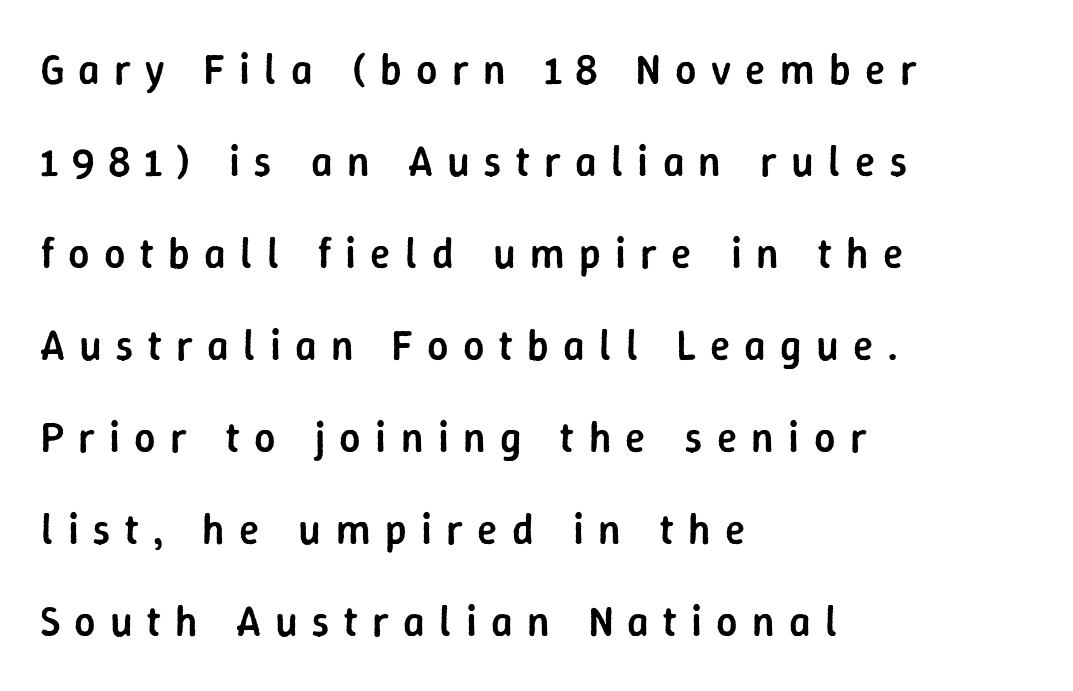
The string is rendered with underlining switched off. The typesetting leans somewhat heavy: a semibold. The rendering uses natural spacing where letterforms have individual widths. Widely set lines give the paragraph a tall, airy silhouette.
